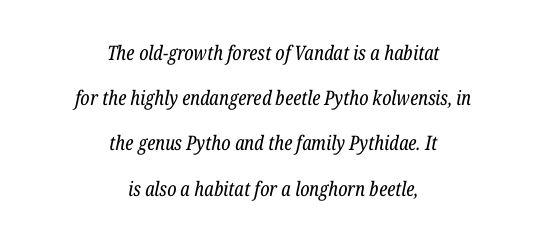
The image shows 20 px text type, italic (leaning right); set centered, loose line spacing (2.26x), normal letter spacing, not underlined.
